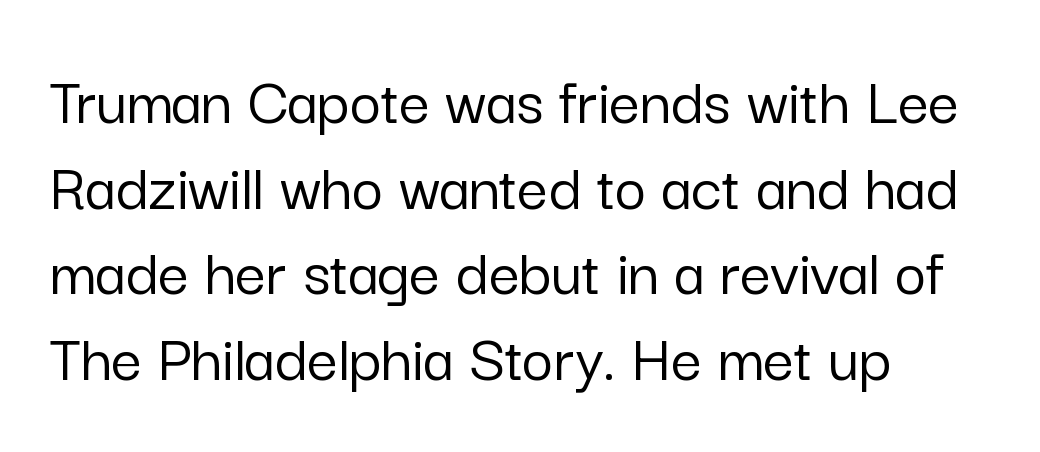
{"serif": "no", "italic": "no", "width": "normal", "stroke_contrast": "low", "x_height": "medium", "monospaced": "no", "underline": "no", "align": "left", "line_spacing": "normal", "line_spacing_ratio": 1.26, "letter_spacing": "normal", "letter_spacing_em": 0.0, "glyph_px": 68}
